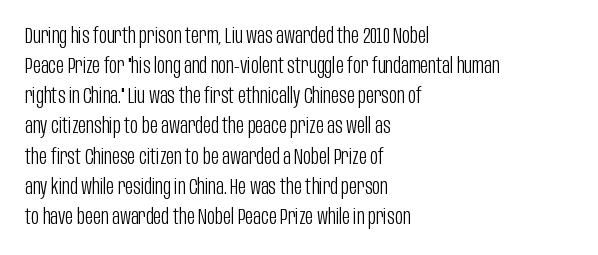
The letterforms sit shoulder to shoulder at normal distance. The space directly below the letters is spotless. Counters stay open thanks to moderate or lighter strokes. The vertical gap from one line to the next is medium. Ascenders rise straight up at ninety degrees. The ragged edge is on the right, which tells us the setting is flush left.
